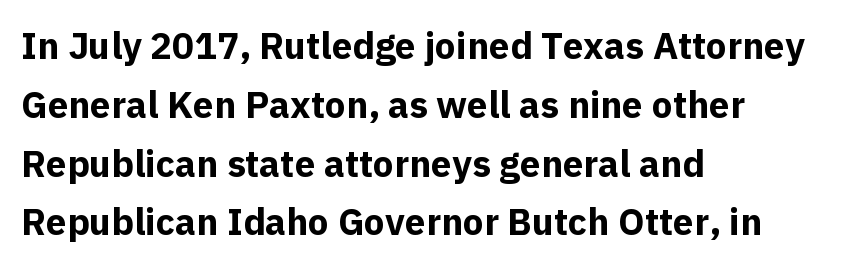
The passage shown is emphatically bold. Regarding leading, the lines here are spaced in the standard way. Clear beneath every line of the passage. Letterform terminals end flat and unadorned throughout the passage. Posture: straight, roman, zero tilt. Honestly, the letter spacing is just normal — you wouldn't notice it.
